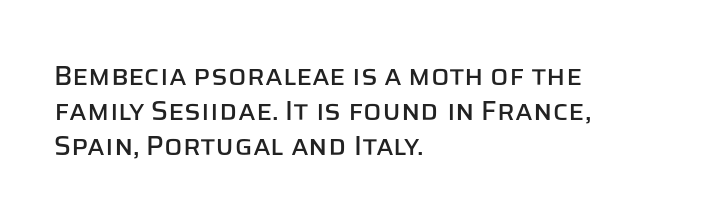
{"italic": "no", "underline": "no", "align": "left", "line_spacing": "normal", "line_spacing_ratio": 1.3, "letter_spacing": "normal", "letter_spacing_em": 0.0, "glyph_px": 27}
